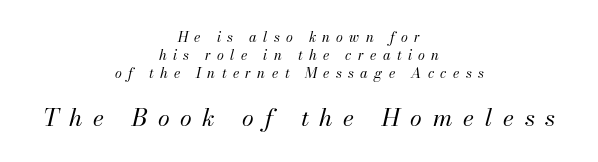
The image shows 24 px text type, italic (leaning right); set centered, normal line spacing (1.27x), unusually wide letter spacing (+0.45 em), not underlined; the second (bottom) block is 1.71x larger.
